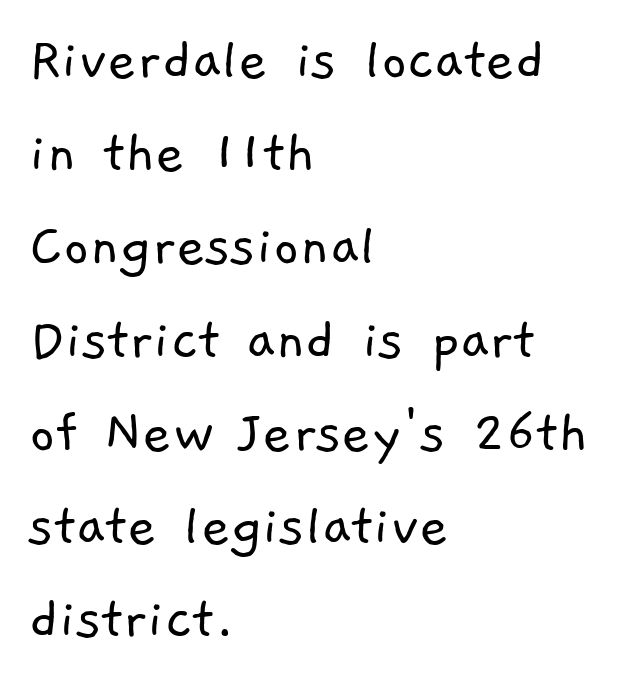
Q: Is the text bold? A: No.
Q: Is the typeface a serif or a sans-serif typeface? A: Sans-serif.
Q: Is the text underlined? A: No.
Q: How is the paragraph aligned? A: Left-aligned.
Q: Is the spacing between letters normal or unusually wide? A: Normal.
Q: Is the spacing between lines tight, normal or loose? A: Normal.
Q: Width (condensed, normal, or wide)? A: Normal.
Q: Stroke contrast? A: Low.
Q: x-height? A: Medium.
Q: Monospaced? A: No.
